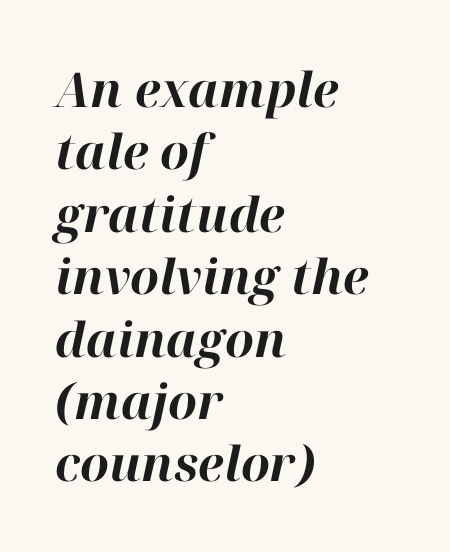
{"italic": "yes", "lean": "right", "slant_degrees": 12, "bold": "yes", "weight": "bold", "width": "normal", "stroke_contrast": "high", "x_height": "medium", "monospaced": "no", "underline": "no", "align": "left", "line_spacing": "normal", "line_spacing_ratio": 1.3, "letter_spacing": "normal", "letter_spacing_em": 0.0, "glyph_px": 48}
